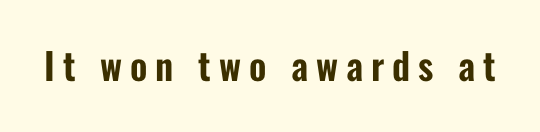
The image shows 37 px condensed sans-serif type, upright; set unusually wide letter spacing (+0.21 em), not underlined; low stroke contrast and a medium x-height.
